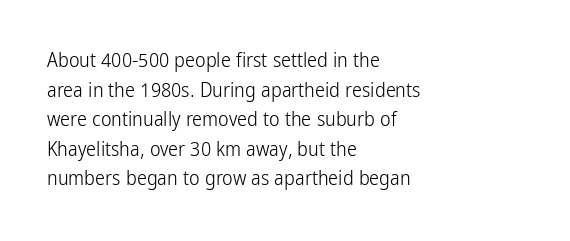
{"italic": "no", "bold": "no", "underline": "no", "align": "left", "line_spacing": "normal", "line_spacing_ratio": 1.48, "letter_spacing": "normal", "letter_spacing_em": 0.0, "glyph_px": 20}
